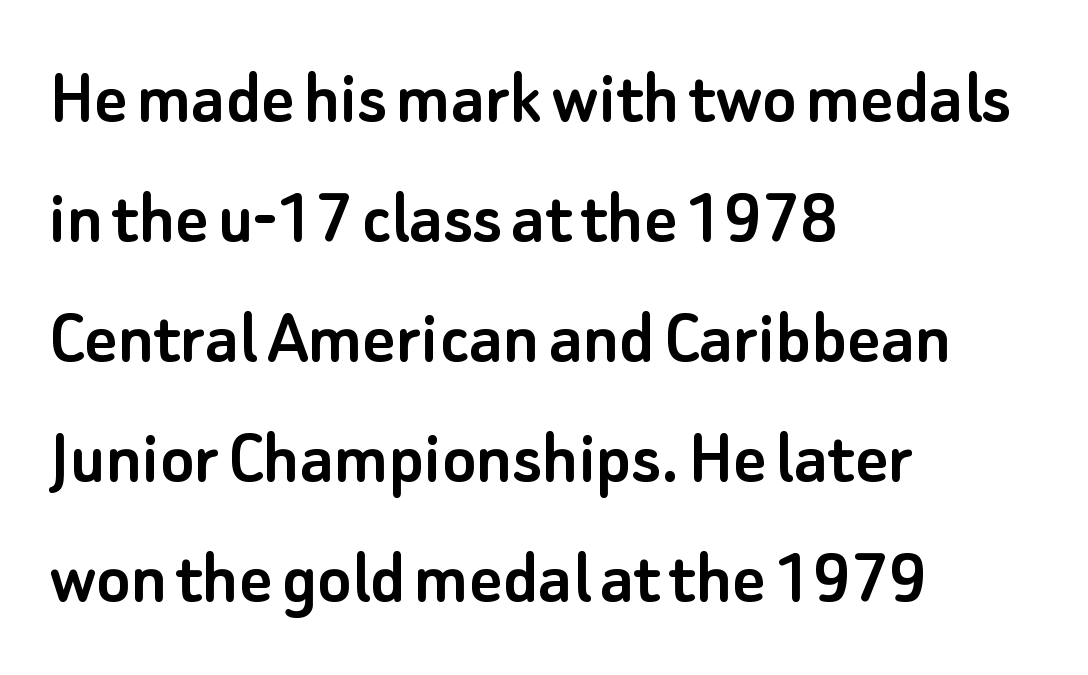
Q: Is the text italic (slanted)? A: No, it is upright.
Q: Is the typeface a serif or a sans-serif typeface? A: Sans-serif.
Q: Is the text underlined? A: No.
Q: How is the paragraph aligned? A: Left-aligned.
Q: Is the spacing between letters normal or unusually wide? A: Normal.
Q: Is the spacing between lines tight, normal or loose? A: Normal.
Q: Width (condensed, normal, or wide)? A: Normal.
Q: Stroke contrast? A: Low.
Q: x-height? A: Small.
Q: Monospaced? A: No.
